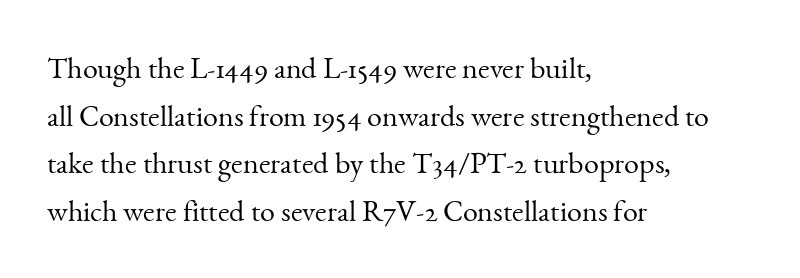
Q: Is the text bold? A: No.
Q: Is the text italic (slanted)? A: No, it is upright.
Q: Is the typeface a serif or a sans-serif typeface? A: Serif.
Q: Is the text underlined? A: No.
Q: How is the paragraph aligned? A: Left-aligned.
Q: Is the spacing between letters normal or unusually wide? A: Normal.
Q: Is the spacing between lines tight, normal or loose? A: Normal.
Q: Width (condensed, normal, or wide)? A: Normal.
Q: Stroke contrast? A: Medium.
Q: x-height? A: Small.
Q: Monospaced? A: No.
